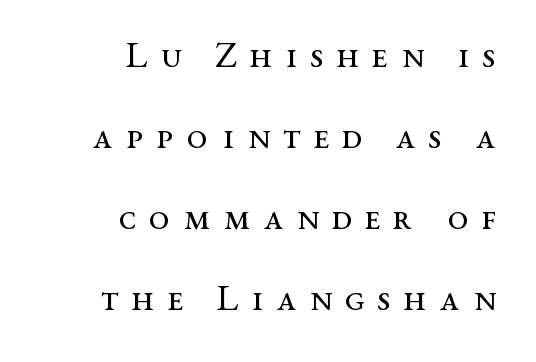
The image shows 37 px regular-weight, wide serif type, upright; set right-aligned, loose line spacing (2.19x), unusually wide letter spacing (+0.35 em), not underlined; medium stroke contrast and a medium x-height.
